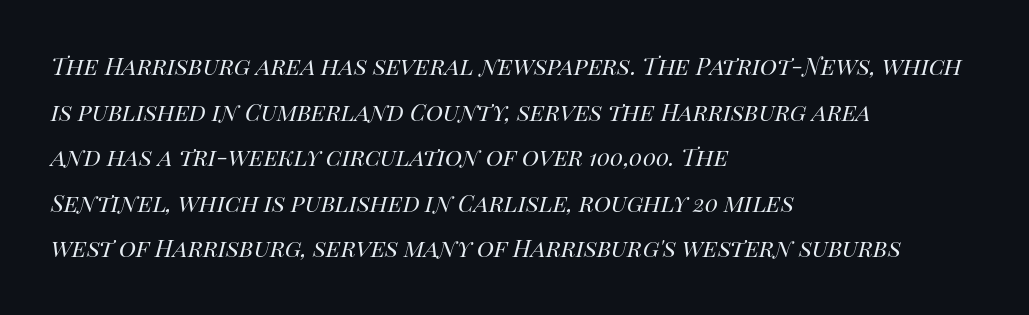
The image shows 29 px regular-weight type, italic (leaning right); set left-aligned, normal line spacing (1.57x), normal letter spacing, not underlined; high stroke contrast and a large x-height.
